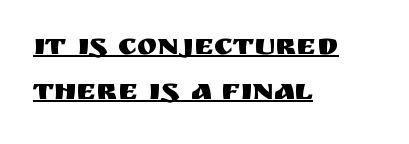
The font's upright variant was chosen for this text. Teacher's note: observe the even left margin — that is flush-left alignment. Notice how descenders clear the ascenders below comfortably — that's standard leading. Each line of the rendering has a horizontal stroke beneath the glyphs. You could call the tracking neutral — neither tight nor loose. The glyphs in this specimen are sans serif.
